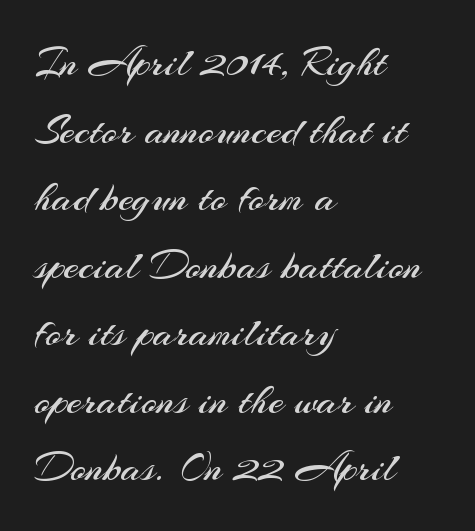
The image shows 43 px regular-weight sans-serif type; set left-aligned, normal line spacing (1.57x), normal letter spacing, not underlined; medium stroke contrast and a small x-height.
